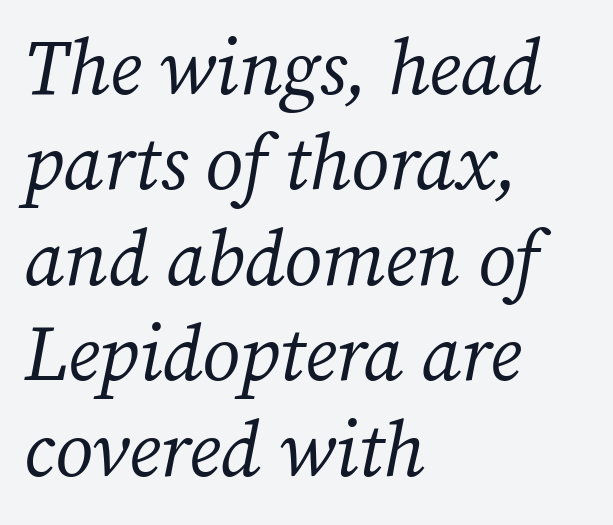
To sum up the face: it has serifs. Alignment: flush left. The face used here has a pronounced slope to its letters. Descenders hang freely into open space.
